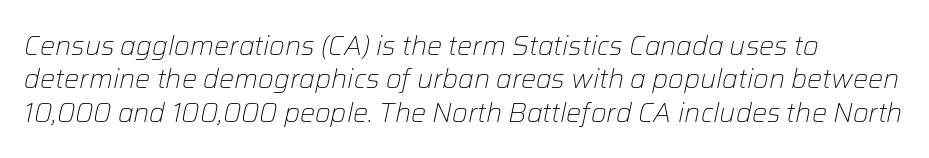
Weight: in the light-to-regular range. Look at the tracking — it's just the regular setting, nothing added. Italic? Definitely — the glyphs are oblique. Nobody drew a line under any word here.
